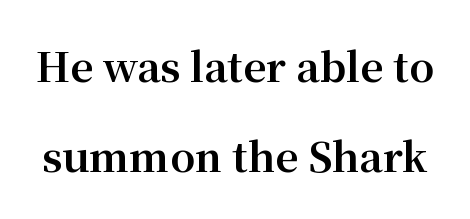
Interline gaps are noticeably wide in this sample. A typesetter would label this face a serif. These lines are rendered in a variable-pitch font. The font is running at its bold setting. A roman cut, with each character standing at attention.
